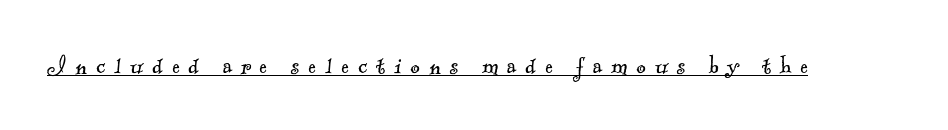
{"serif": "yes", "bold": "no", "weight": "light", "width": "normal", "x_height": "small", "monospaced": "no", "underline": "yes", "letter_spacing": "wide", "letter_spacing_em": 0.31, "glyph_px": 29}
